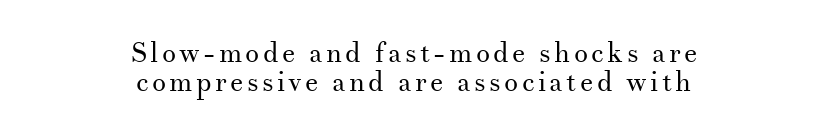
Ascenders rise straight up at ninety degrees. Bare-footed words on every line. This sample uses a serif face. Stems here are at most as thick as an everyday book face. Centered paragraph, ragged on both sides. Interline gaps are noticeably narrow in this sample.
